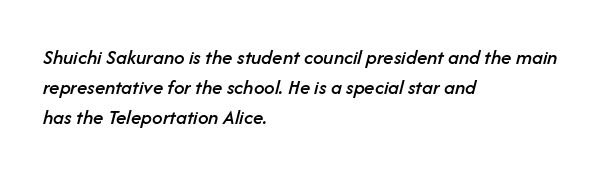
The image shows 21 px text type, italic (leaning right); set left-aligned, normal line spacing (1.43x), normal letter spacing, not underlined.
